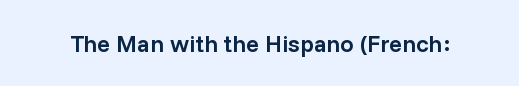
Q: Is the text bold? A: Semi-bold.
Q: Is the text italic (slanted)? A: No, it is upright.
Q: Is the text underlined? A: No.
Q: Is the spacing between letters normal or unusually wide? A: Normal.
